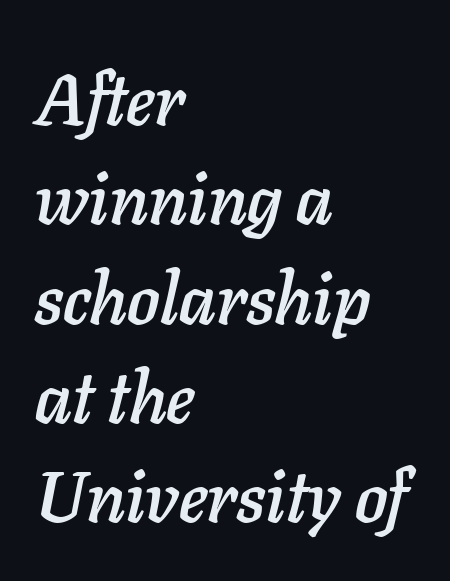
The image shows 72 px text type, italic (leaning right); set left-aligned, normal line spacing (1.38x), normal letter spacing, not underlined; low stroke contrast and a medium x-height.
